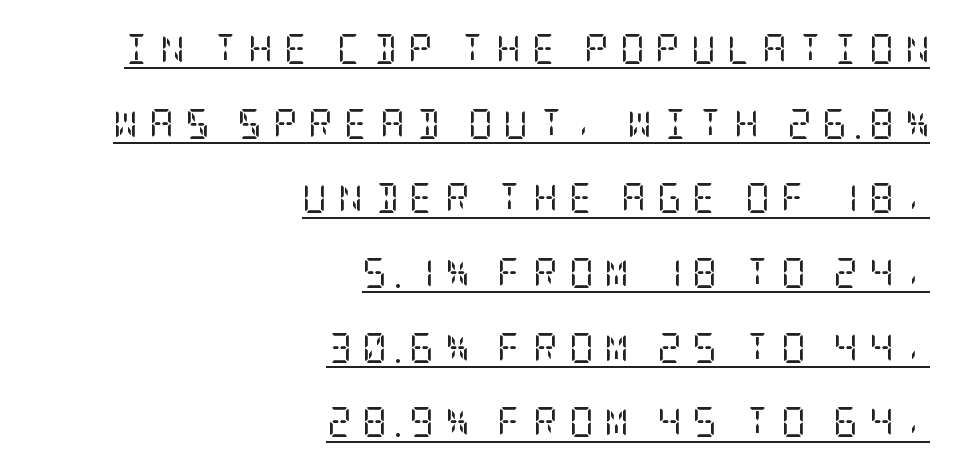
Q: Is the text bold? A: No.
Q: Is the text italic (slanted)? A: No, it is upright.
Q: Is the typeface a serif or a sans-serif typeface? A: Serif.
Q: Is the text underlined? A: Yes.
Q: How is the paragraph aligned? A: Right-aligned.
Q: Is the spacing between letters normal or unusually wide? A: Unusually wide.
Q: Is the spacing between lines tight, normal or loose? A: Loose.
Q: Width (condensed, normal, or wide)? A: Condensed.
Q: Stroke contrast? A: Low.
Q: x-height? A: Large.
